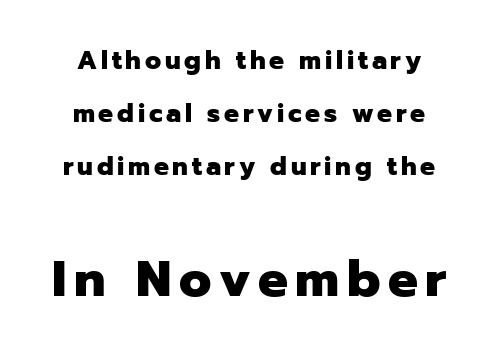
The image shows 50 px heavy sans-serif type, upright; set centered, loose line spacing (2.13x), not underlined; the second (bottom) block is 2.0x larger; low stroke contrast and a medium x-height.
